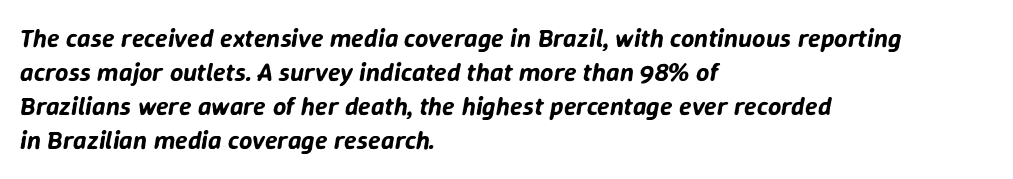
Notice how descenders clear the ascenders below comfortably — that's standard leading. Decoration check: the copy has no underline. Short note: letters normally spaced. Compared with ordinary roman type, these characters are visibly tilted.
